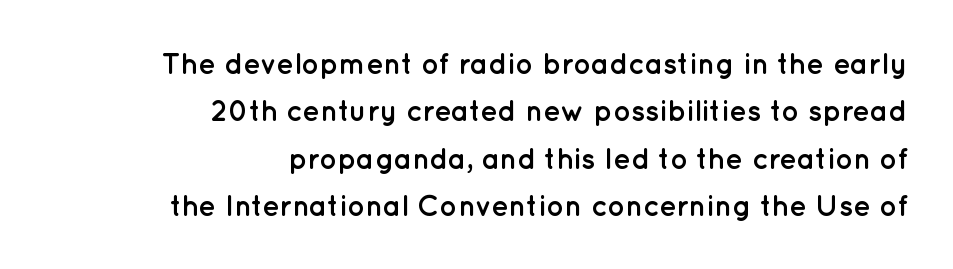
Quick note: interline space is typical. If you drew a line through each stem, it would be perfectly vertical. Weight: bold. In CSS terms this would be text-align: right. A typesetter would call this proportional, since set widths differ per character.
